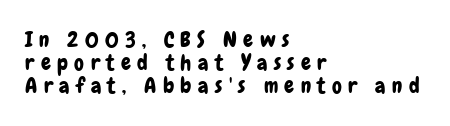
The passage shown has open, widely tracked lettering throughout. Plain, unruled lines of type. Rendered with straight, roman letterforms. Caption: multi-line text, flush left, ragged right. Whoever set this chose condensed vertical rhythm over breathing room.
